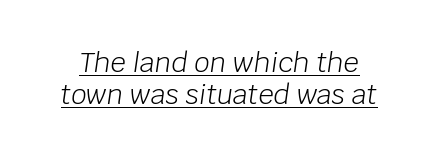
{"italic": "yes", "lean": "right", "slant_degrees": 8, "bold": "no", "underline": "yes", "line_spacing_ratio": 1.19, "letter_spacing": "normal", "letter_spacing_em": 0.0, "glyph_px": 27}
